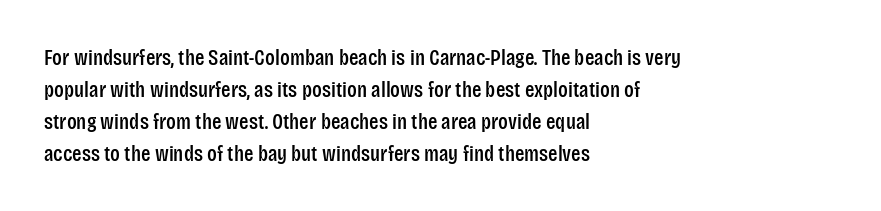
Left-aligned paragraph, ragged on the right. Rendered with straight, roman letterforms. Successive baselines arrive at the customary interval. Descenders are the only things crossing below the line. Is the letter spacing exaggerated? No — it looks like the ordinary default.
